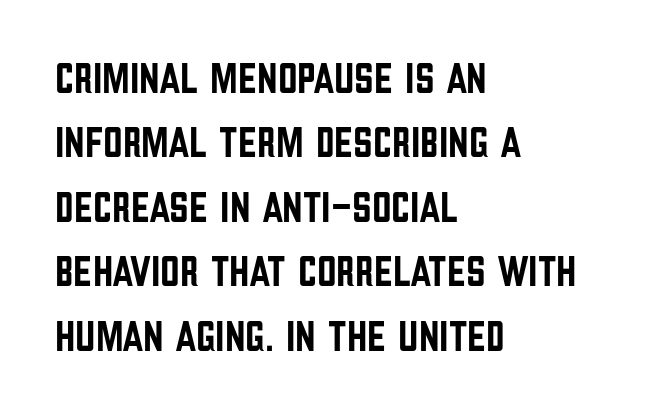
Is there much room between lines? A standard amount, neither cramped nor airy. Check where the strokes stop: nothing finishes them off — pure sans. The lines in this sample share a left origin and differ only in where they stop. Quick note: underline off. You could not count columns in this text — the font is proportionally spaced. Every stem runs plumb, perpendicular to the baseline.
